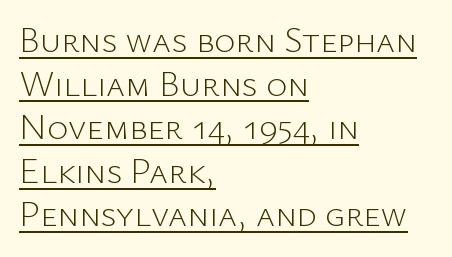
The image shows 36 px light sans-serif type, upright; set left-aligned, line spacing 1.21x, normal letter spacing, underlined; low stroke contrast and a medium x-height.
